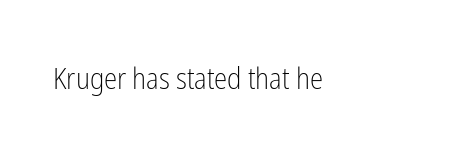
Q: Is the text bold? A: No.
Q: Is the text italic (slanted)? A: No, it is upright.
Q: Is the typeface a serif or a sans-serif typeface? A: Sans-serif.
Q: Is the text underlined? A: No.
Q: How is the paragraph aligned? A: Left-aligned.
Q: Is the spacing between letters normal or unusually wide? A: Normal.
Q: Width (condensed, normal, or wide)? A: Condensed.
Q: Stroke contrast? A: Low.
Q: x-height? A: Medium.
Q: Monospaced? A: No.
